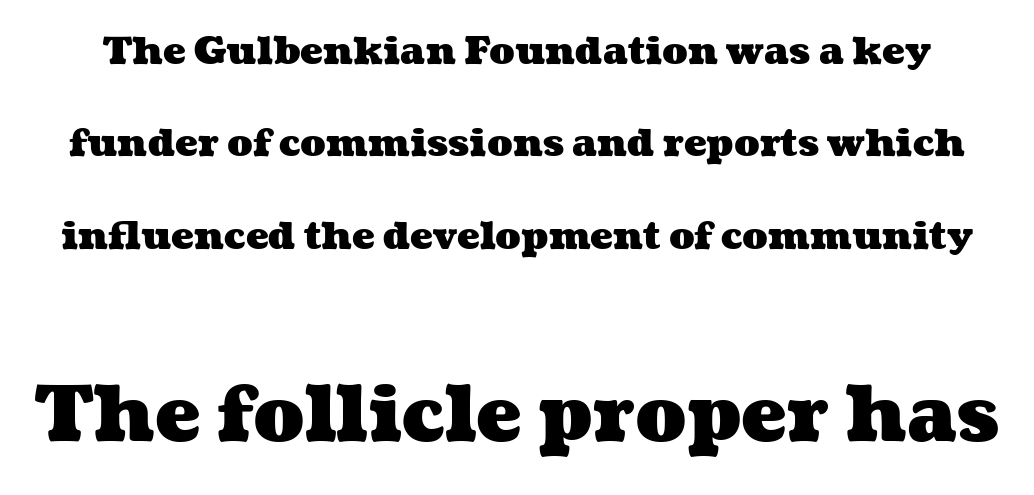
The image shows 76 px heavy, wide type; set loose line spacing (2.43x), normal letter spacing, not underlined; the second (bottom) block is 2.0x larger; medium stroke contrast and a medium x-height.
